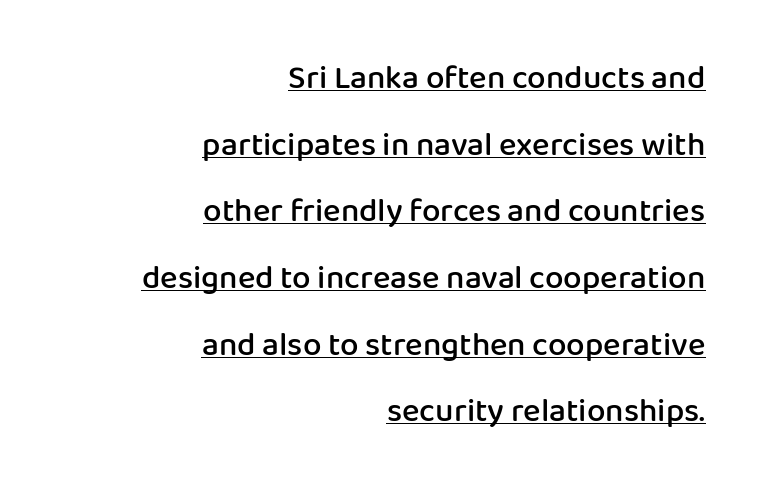
{"serif": "no", "italic": "no", "bold": "semi", "weight": "semibold", "width": "normal", "stroke_contrast": "low", "x_height": "medium", "monospaced": "no", "underline": "yes", "align": "right", "line_spacing": "loose", "line_spacing_ratio": 2.02, "letter_spacing": "normal", "letter_spacing_em": 0.0, "glyph_px": 33}
